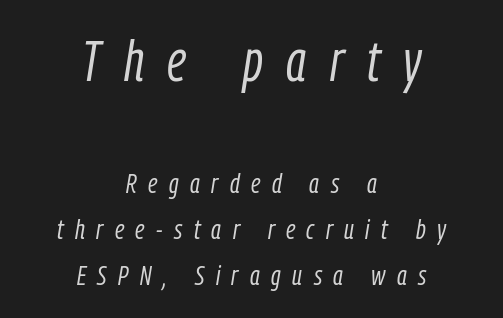
{"italic": "yes", "lean": "right", "slant_degrees": 9, "bold": "no", "weight": "light", "width": "condensed", "stroke_contrast": "low", "x_height": "medium", "monospaced": "no", "underline": "no", "align": "center", "line_spacing": "normal", "line_spacing_ratio": 1.65, "letter_spacing": "wide", "letter_spacing_em": 0.41, "larger_block": "first", "size_ratio": 2.04, "glyph_px": 57}
